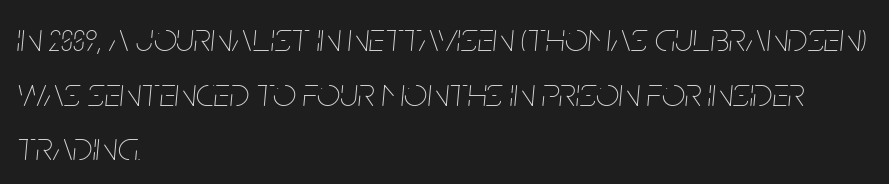
The weight tops out at a normal text grade. Letter spacing: default. A typesetter would call this proportional, since set widths differ per character. Casual observation: everything's shoved over to the left.
